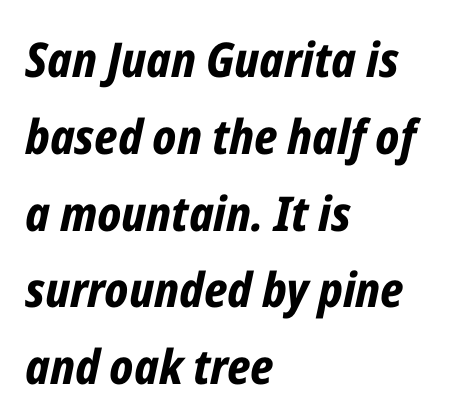
{"italic": "yes", "lean": "right", "slant_degrees": 12, "bold": "yes", "weight": "bold", "width": "condensed", "stroke_contrast": "low", "x_height": "medium", "monospaced": "no", "underline": "no", "align": "left", "line_spacing": "normal", "line_spacing_ratio": 1.6, "letter_spacing": "normal", "letter_spacing_em": 0.0, "glyph_px": 48}
